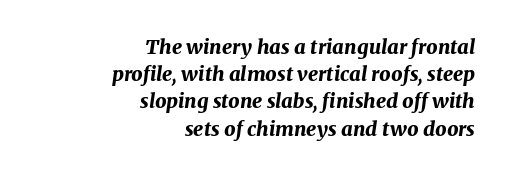
The image shows 20 px bold type, italic (leaning right); set right-aligned, normal line spacing (1.36x), normal letter spacing, not underlined.
